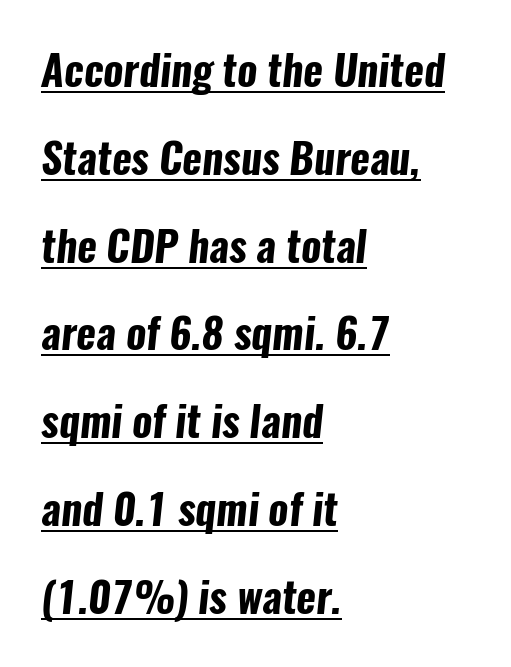
Q: Is the text bold? A: Yes.
Q: Is the typeface a serif or a sans-serif typeface? A: Sans-serif.
Q: Is the text underlined? A: Yes.
Q: How is the paragraph aligned? A: Left-aligned.
Q: Is the spacing between letters normal or unusually wide? A: Normal.
Q: Is the spacing between lines tight, normal or loose? A: Loose.
Q: Width (condensed, normal, or wide)? A: Condensed.
Q: Stroke contrast? A: Low.
Q: x-height? A: Medium.
Q: Monospaced? A: No.
